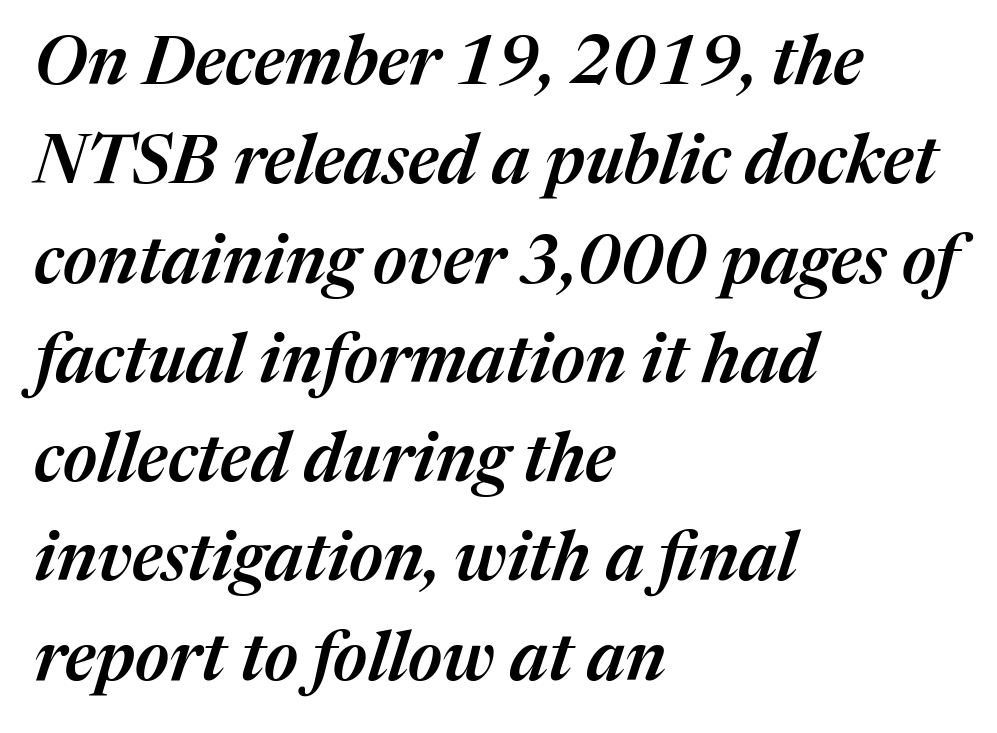
Q: Is the text bold? A: Semi-bold.
Q: Is the text italic (slanted)? A: Yes, it leans right by about 17 degrees.
Q: Is the text underlined? A: No.
Q: How is the paragraph aligned? A: Left-aligned.
Q: Is the spacing between letters normal or unusually wide? A: Normal.
Q: Is the spacing between lines tight, normal or loose? A: Normal.
Q: Width (condensed, normal, or wide)? A: Normal.
Q: Stroke contrast? A: Medium.
Q: x-height? A: Medium.
Q: Monospaced? A: No.
